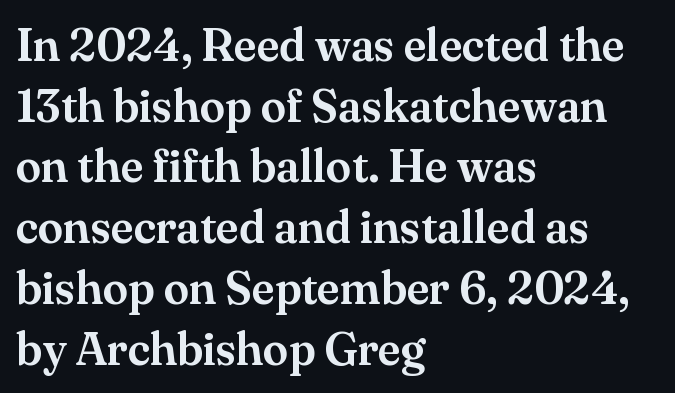
The image shows 46 px serif type, upright; set left-aligned, normal line spacing (1.32x), normal letter spacing, not underlined; medium stroke contrast and a small x-height.
